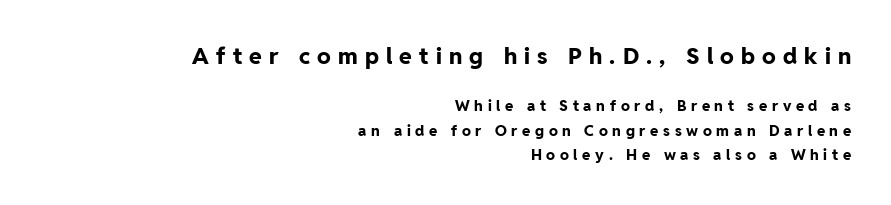
{"italic": "no", "bold": "yes", "underline": "no", "align": "right", "line_spacing": "normal", "line_spacing_ratio": 1.61, "letter_spacing": "wide", "letter_spacing_em": 0.31, "larger_block": "first", "size_ratio": 1.53, "glyph_px": 23}
